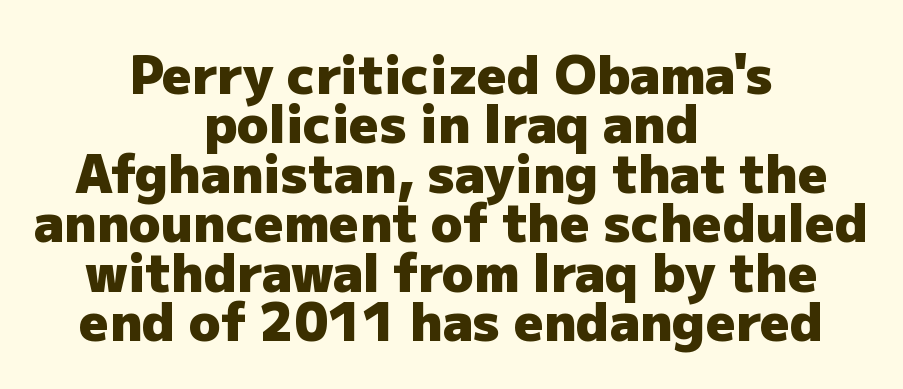
Successive baselines arrive quickly, one right under another. Style check: upright. Is the letter spacing exaggerated? No — it looks like the ordinary default. In CSS terms this would be text-align: center.
